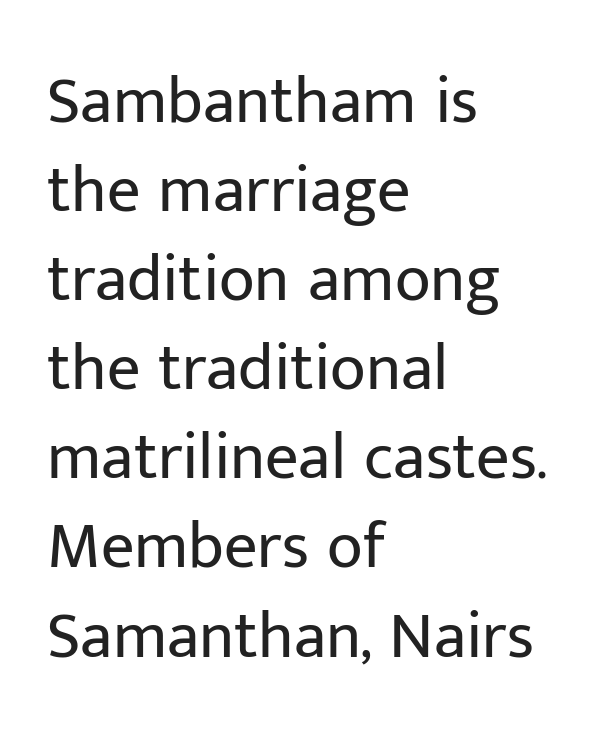
Q: Is the text bold? A: No.
Q: Is the text italic (slanted)? A: No, it is upright.
Q: Is the typeface a serif or a sans-serif typeface? A: Sans-serif.
Q: Is the text underlined? A: No.
Q: How is the paragraph aligned? A: Left-aligned.
Q: Is the spacing between letters normal or unusually wide? A: Normal.
Q: Is the spacing between lines tight, normal or loose? A: Normal.
Q: Width (condensed, normal, or wide)? A: Normal.
Q: Stroke contrast? A: Low.
Q: x-height? A: Medium.
Q: Monospaced? A: No.
